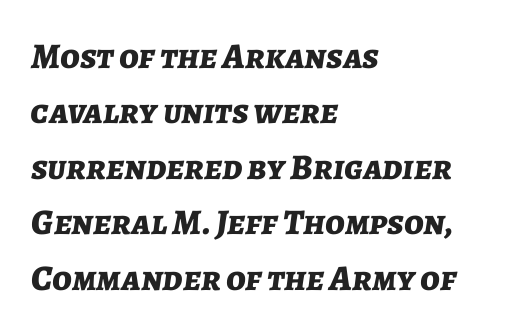
Letter spacing: default. Left-aligned paragraph, ragged on the right. You could not count columns in this text — the font is proportionally spaced. The words here are not underlined. Does the leading feel generous? No, just average. Compared with an ordinary text face, these strokes are far heavier — a full bold.
